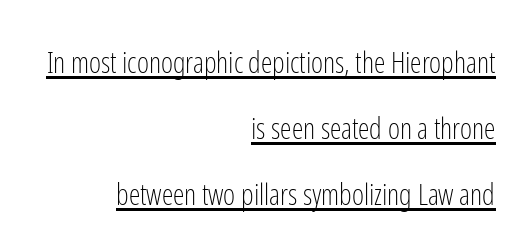
Q: Is the text bold? A: No.
Q: Is the text italic (slanted)? A: No, it is upright.
Q: Is the typeface a serif or a sans-serif typeface? A: Sans-serif.
Q: Is the text underlined? A: Yes.
Q: How is the paragraph aligned? A: Right-aligned.
Q: Is the spacing between letters normal or unusually wide? A: Normal.
Q: Is the spacing between lines tight, normal or loose? A: Loose.
Q: Width (condensed, normal, or wide)? A: Condensed.
Q: Stroke contrast? A: Low.
Q: x-height? A: Medium.
Q: Monospaced? A: No.
